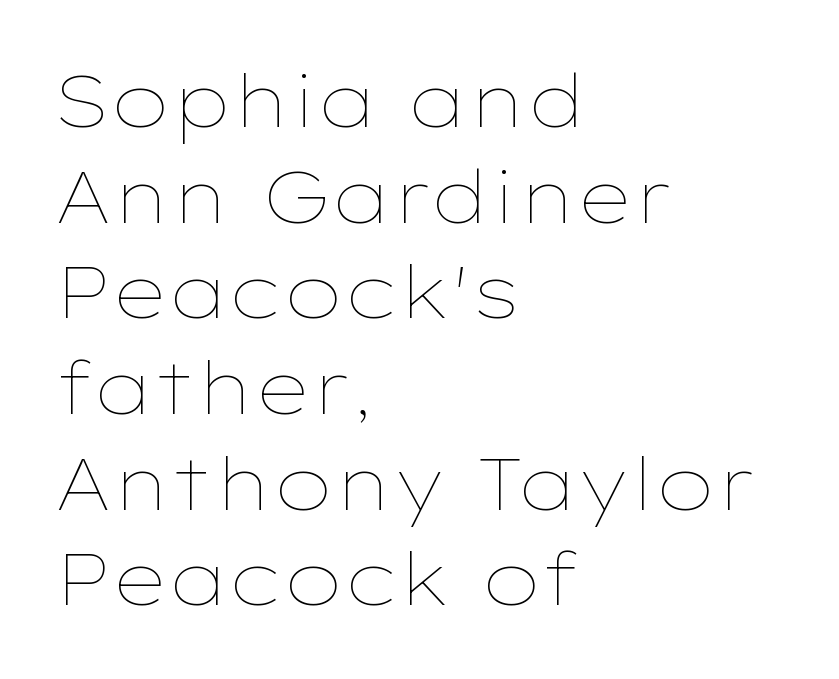
Q: Is the text bold? A: No.
Q: Is the text italic (slanted)? A: No, it is upright.
Q: Is the text underlined? A: No.
Q: How is the paragraph aligned? A: Left-aligned.
Q: Is the spacing between letters normal or unusually wide? A: Normal.
Q: Is the spacing between lines tight, normal or loose? A: Normal.
Q: Width (condensed, normal, or wide)? A: Wide.
Q: Stroke contrast? A: Low.
Q: x-height? A: Medium.
Q: Monospaced? A: No.
